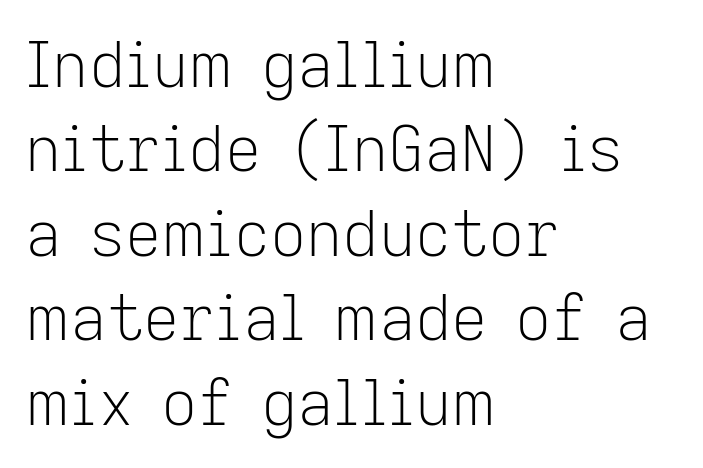
Posture: straight, roman, zero tilt. Ink coverage per letter is moderate at most. The baseline area is clear. Tracking here is standard; glyphs follow each other at the usual distance. A normal amount of white space separates one row of letters from the next.
